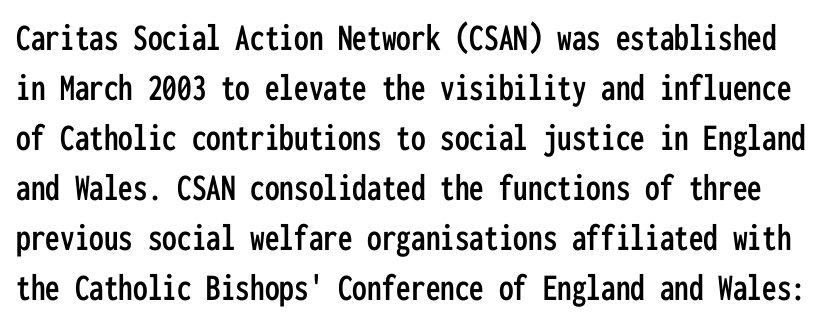
Spacing verdict: monospaced, one width for all characters. Honestly, there is no underline to notice here at all. Vertical spacing — default. Classification — sans serif.
